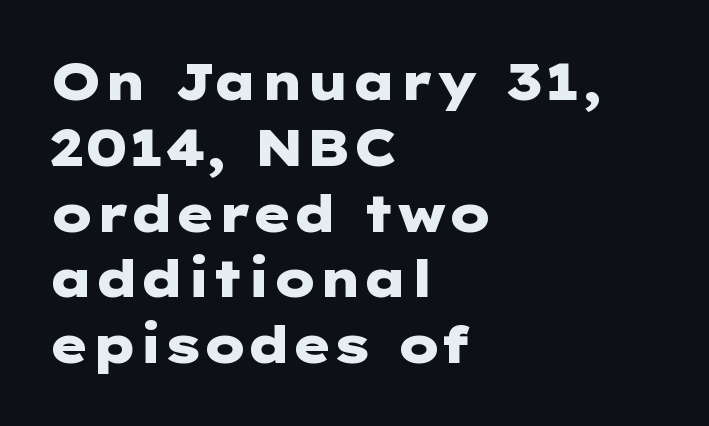
{"serif": "no", "italic": "no", "bold": "yes", "weight": "heavy", "width": "wide", "stroke_contrast": "low", "x_height": "medium", "underline": "no", "align": "left", "line_spacing": "normal", "line_spacing_ratio": 1.29, "letter_spacing": "normal", "letter_spacing_em": 0.0, "glyph_px": 51}
